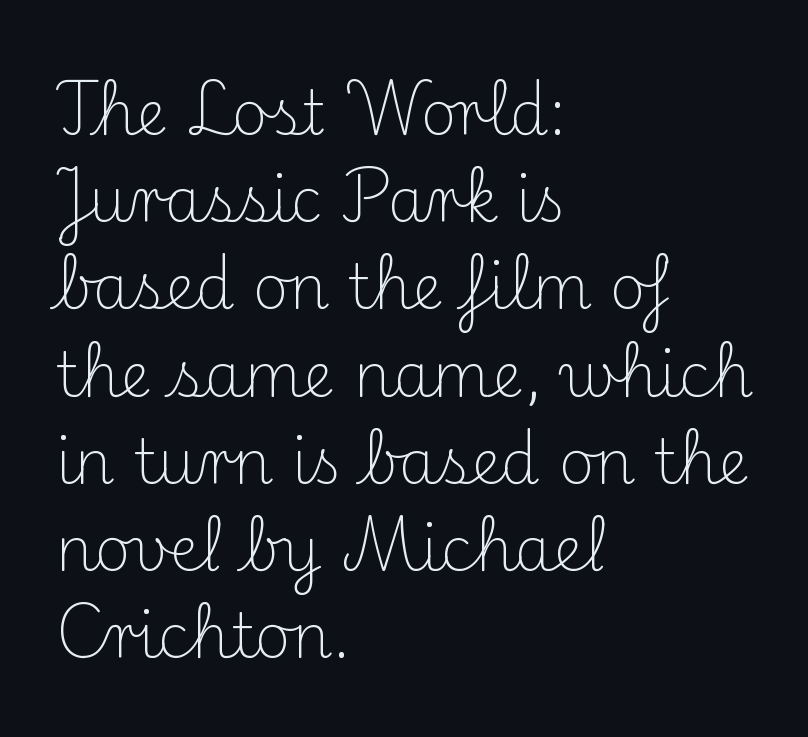
{"serif": "yes", "italic": "no", "bold": "no", "weight": "light", "width": "normal", "stroke_contrast": "medium", "x_height": "small", "monospaced": "no", "underline": "no", "align": "left", "line_spacing": "normal", "line_spacing_ratio": 1.43, "letter_spacing": "normal", "letter_spacing_em": 0.0, "glyph_px": 61}
